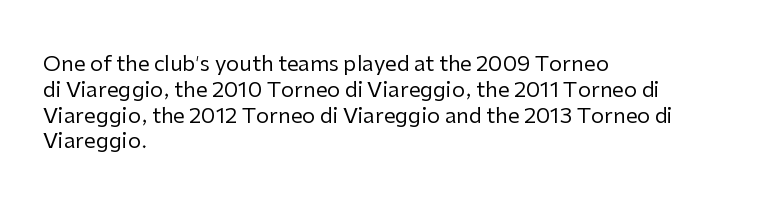
{"italic": "no", "bold": "no", "underline": "no", "align": "left", "line_spacing_ratio": 1.23, "letter_spacing": "normal", "letter_spacing_em": 0.0, "glyph_px": 21}
